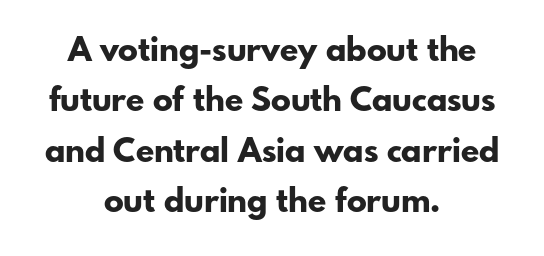
Where is the straight margin? There isn't one; the lines are centered. A typesetter would mark this as roman, not italic. Successive baselines arrive at the customary interval. The space beneath each line is pristine and unruled. The face used here is proportionally spaced, like ordinary book or web type.
